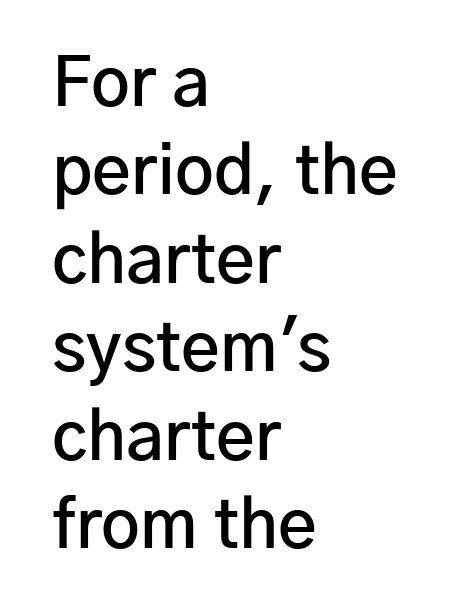
Q: Is the text bold? A: Semi-bold.
Q: Is the text italic (slanted)? A: No, it is upright.
Q: Is the typeface a serif or a sans-serif typeface? A: Sans-serif.
Q: Is the text underlined? A: No.
Q: How is the paragraph aligned? A: Left-aligned.
Q: Is the spacing between letters normal or unusually wide? A: Normal.
Q: Is the spacing between lines tight, normal or loose? A: Normal.
Q: Width (condensed, normal, or wide)? A: Normal.
Q: Stroke contrast? A: Low.
Q: x-height? A: Medium.
Q: Monospaced? A: No.
